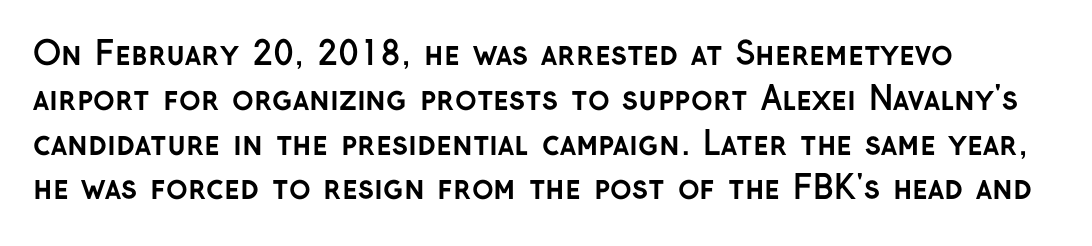
Q: Is the text bold? A: Yes.
Q: Is the text italic (slanted)? A: No, it is upright.
Q: Is the typeface a serif or a sans-serif typeface? A: Sans-serif.
Q: Is the text underlined? A: No.
Q: How is the paragraph aligned? A: Left-aligned.
Q: Is the spacing between letters normal or unusually wide? A: Normal.
Q: Is the spacing between lines tight, normal or loose? A: Normal.
Q: Width (condensed, normal, or wide)? A: Normal.
Q: Stroke contrast? A: Low.
Q: x-height? A: Medium.
Q: Monospaced? A: No.
